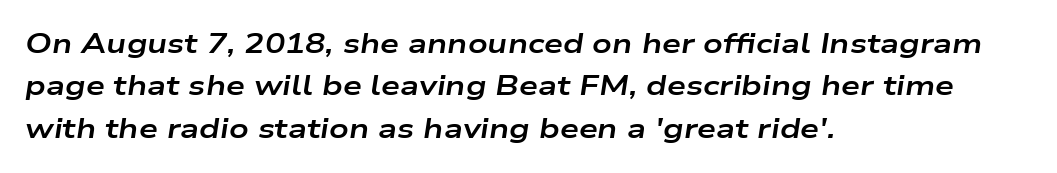
The image shows 27 px bold type, italic (leaning right); set left-aligned, normal line spacing (1.57x), normal letter spacing, not underlined.
